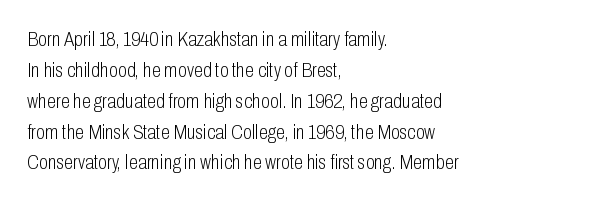
{"italic": "no", "bold": "no", "underline": "no", "align": "left", "line_spacing": "normal", "line_spacing_ratio": 1.47, "letter_spacing": "normal", "letter_spacing_em": 0.0, "glyph_px": 21}
